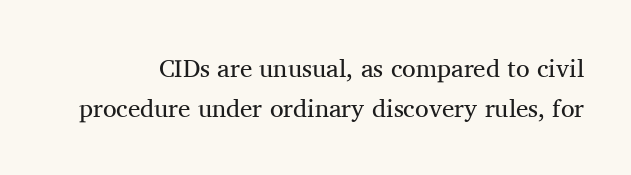
{"italic": "no", "bold": "no", "underline": "no", "line_spacing": "normal", "line_spacing_ratio": 1.59, "letter_spacing": "normal", "letter_spacing_em": 0.0, "glyph_px": 25}
